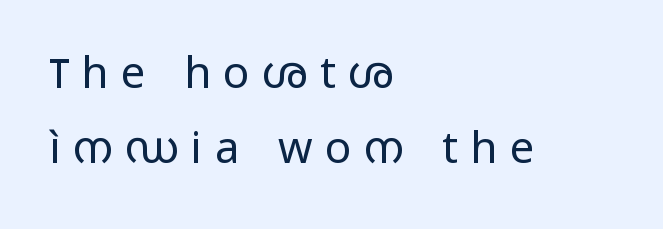
{"serif": "no", "italic": "no", "bold": "no", "weight": "regular", "width": "wide", "stroke_contrast": "low", "x_height": "medium", "monospaced": "no", "underline": "no", "align": "left", "line_spacing": "normal", "line_spacing_ratio": 1.7, "letter_spacing": "wide", "letter_spacing_em": 0.28, "glyph_px": 44}
